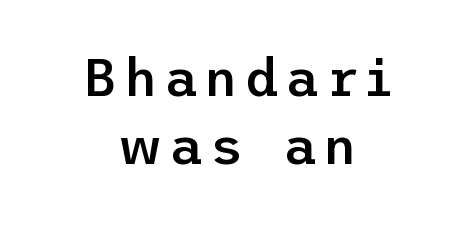
{"serif": "no", "italic": "no", "bold": "semi", "weight": "semibold", "width": "normal", "stroke_contrast": "low", "x_height": "medium", "underline": "no", "align": "center", "line_spacing": "normal", "line_spacing_ratio": 1.31, "glyph_px": 52}
